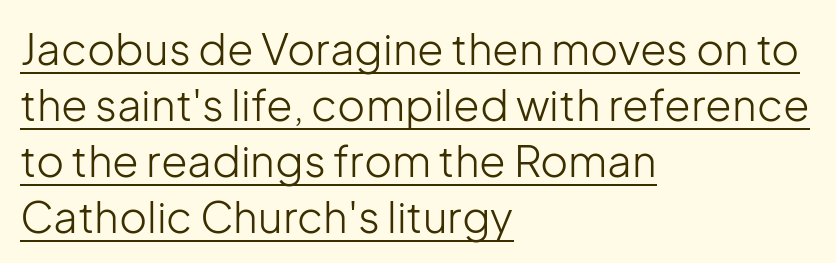
{"serif": "no", "italic": "no", "bold": "no", "weight": "light", "width": "normal", "stroke_contrast": "low", "x_height": "medium", "monospaced": "no", "underline": "yes", "align": "left", "line_spacing": "normal", "line_spacing_ratio": 1.3, "letter_spacing": "normal", "letter_spacing_em": 0.0, "glyph_px": 43}
